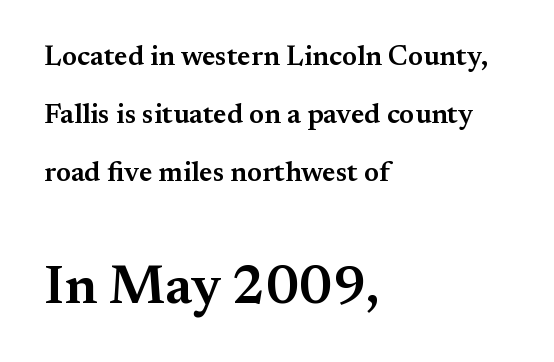
{"serif": "yes", "italic": "no", "bold": "semi", "weight": "semibold", "width": "normal", "stroke_contrast": "medium", "x_height": "small", "monospaced": "no", "underline": "no", "align": "left", "line_spacing": "loose", "line_spacing_ratio": 2.07, "letter_spacing": "normal", "letter_spacing_em": 0.0, "larger_block": "second", "size_ratio": 1.96, "glyph_px": 55}
